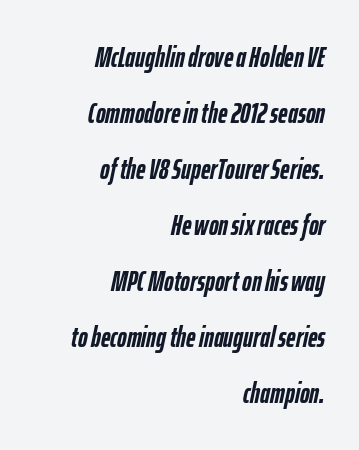
The image shows 29 px semibold, condensed type, italic (leaning right); set right-aligned, loose line spacing (1.93x), normal letter spacing, not underlined; low stroke contrast and a medium x-height.
